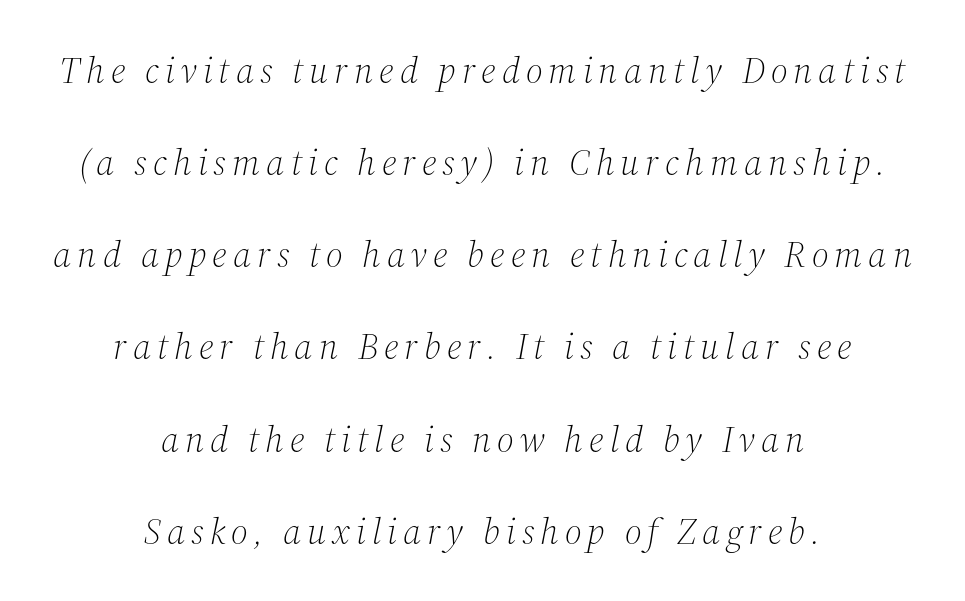
Q: Is the text bold? A: No.
Q: Is the text italic (slanted)? A: Yes, it leans right by about 12 degrees.
Q: Is the typeface a serif or a sans-serif typeface? A: Serif.
Q: Is the text underlined? A: No.
Q: How is the paragraph aligned? A: Centered.
Q: Is the spacing between lines tight, normal or loose? A: Loose.
Q: Width (condensed, normal, or wide)? A: Normal.
Q: Stroke contrast? A: Medium.
Q: x-height? A: Medium.
Q: Monospaced? A: No.
